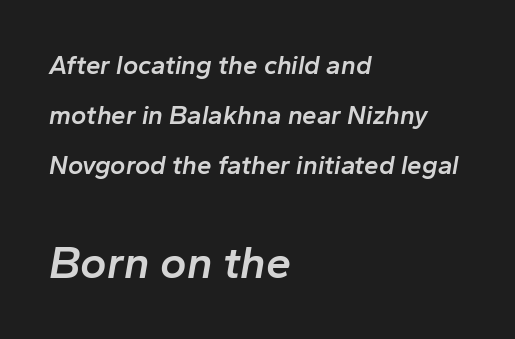
{"italic": "yes", "lean": "right", "slant_degrees": 10, "bold": "semi", "weight": "semibold", "width": "normal", "stroke_contrast": "low", "x_height": "medium", "monospaced": "no", "underline": "no", "align": "left", "line_spacing": "loose", "line_spacing_ratio": 1.92, "letter_spacing": "normal", "letter_spacing_em": 0.0, "larger_block": "second", "size_ratio": 1.73, "glyph_px": 45}
